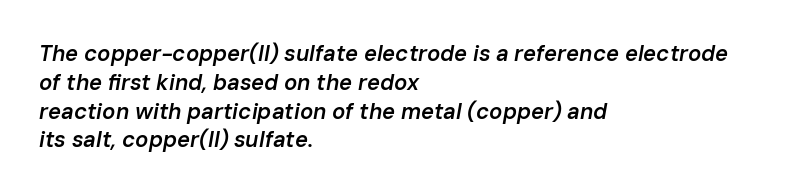
Q: Is the text bold? A: Semi-bold.
Q: Is the text italic (slanted)? A: Yes, it leans right by about 10 degrees.
Q: Is the text underlined? A: No.
Q: How is the paragraph aligned? A: Left-aligned.
Q: Is the spacing between letters normal or unusually wide? A: Normal.
Q: Is the spacing between lines tight, normal or loose? A: Normal.
